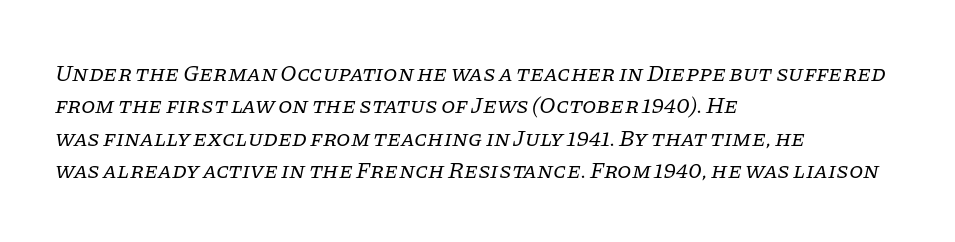
Q: Is the text bold? A: No.
Q: Is the text italic (slanted)? A: Yes, it leans right by about 11 degrees.
Q: Is the text underlined? A: No.
Q: How is the paragraph aligned? A: Left-aligned.
Q: Is the spacing between letters normal or unusually wide? A: Normal.
Q: Is the spacing between lines tight, normal or loose? A: Normal.
